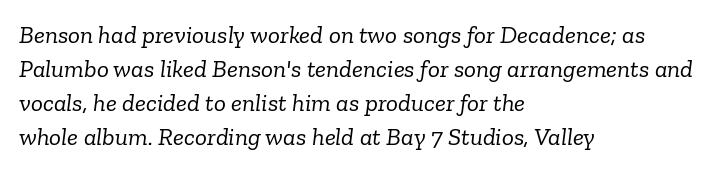
Q: Is the text bold? A: No.
Q: Is the text italic (slanted)? A: Yes, it leans right by about 6 degrees.
Q: Is the text underlined? A: No.
Q: How is the paragraph aligned? A: Left-aligned.
Q: Is the spacing between letters normal or unusually wide? A: Normal.
Q: Is the spacing between lines tight, normal or loose? A: Normal.
